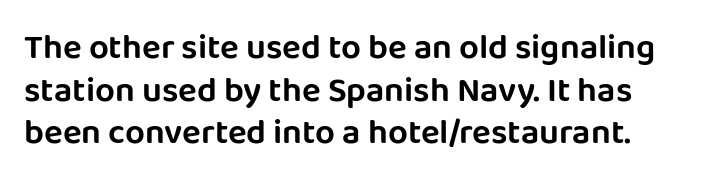
You could not count columns in this text — the font is proportionally spaced. The letterforms sit shoulder to shoulder at normal distance. Any mark beneath the type? The region is blank. Vertical strokes here are truly vertical. Letterform terminals end flat and unadorned throughout the passage.
